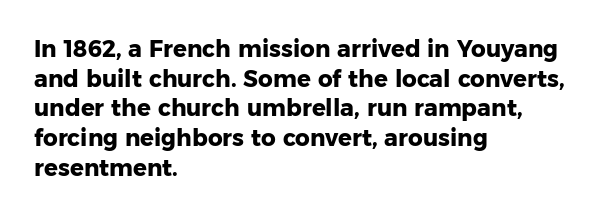
Is there any slant? The stems are plumb. Nothing unusual about the tracking: characters are spaced as the font intends. These words are printed bold, with thick strokes throughout. Evenly set lines give the paragraph a standard silhouette.
